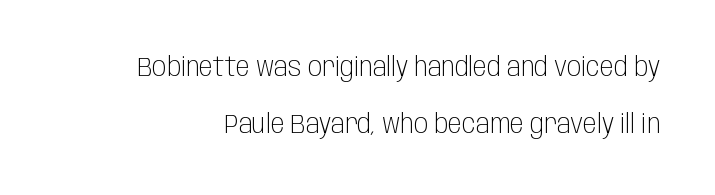
The image shows 26 px text type, upright; set loose line spacing (2.19x), normal letter spacing, not underlined.
